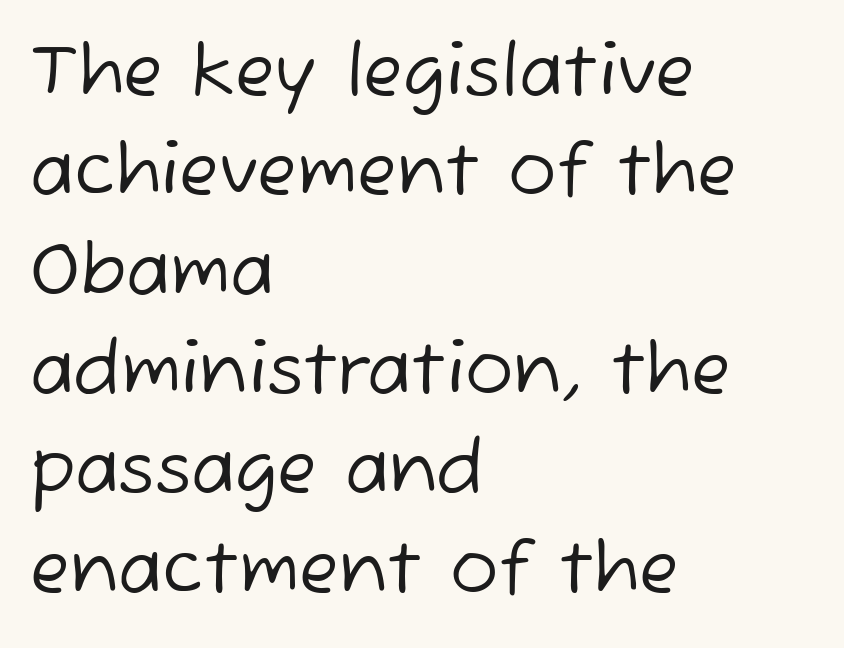
The image shows 72 px regular-weight sans-serif type; set left-aligned, normal line spacing (1.38x), normal letter spacing, not underlined; low stroke contrast and a medium x-height.
